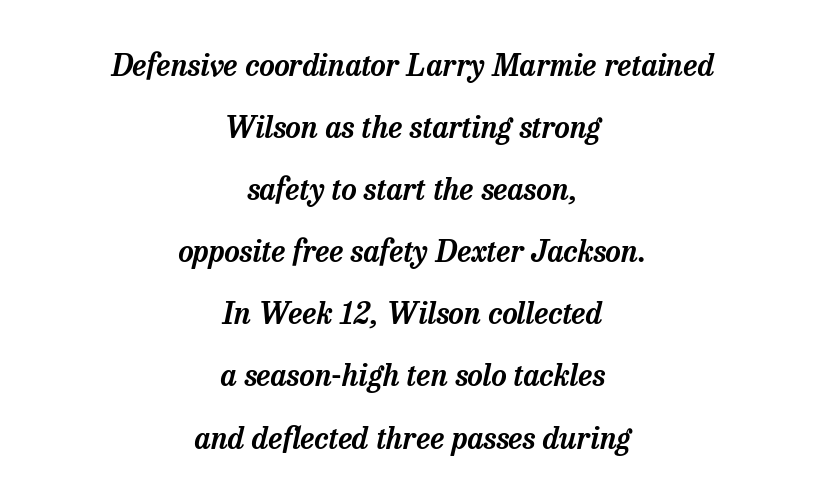
Rendered with sloped, italic letterforms. The rendering keeps characters at their native spacing. This sample is center-justified, so both line endings float freely. Serif or sans? Serif — the stroke terminals have little feet. Type without underlining.
